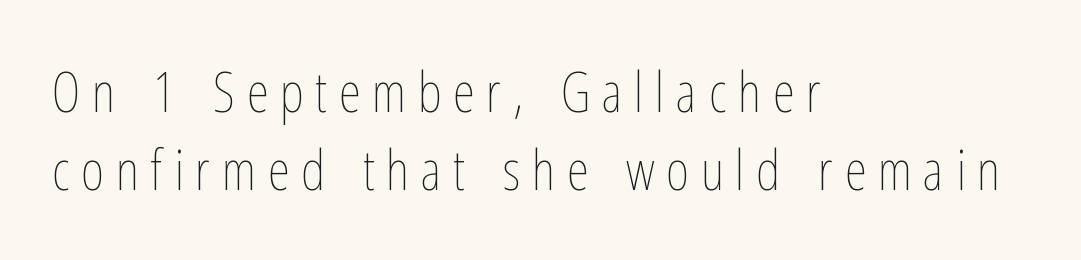
Q: Is the text bold? A: No.
Q: Is the text italic (slanted)? A: No, it is upright.
Q: Is the text underlined? A: No.
Q: How is the paragraph aligned? A: Left-aligned.
Q: Is the spacing between letters normal or unusually wide? A: Unusually wide.
Q: Is the spacing between lines tight, normal or loose? A: Normal.
Q: Width (condensed, normal, or wide)? A: Condensed.
Q: Stroke contrast? A: Low.
Q: x-height? A: Medium.
Q: Monospaced? A: No.
